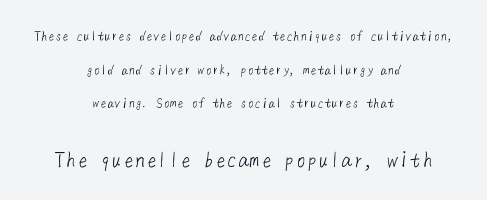
The image shows 23 px text type; set centered, loose line spacing (2.41x), normal letter spacing, not underlined; the second (bottom) block is 1.64x larger.
